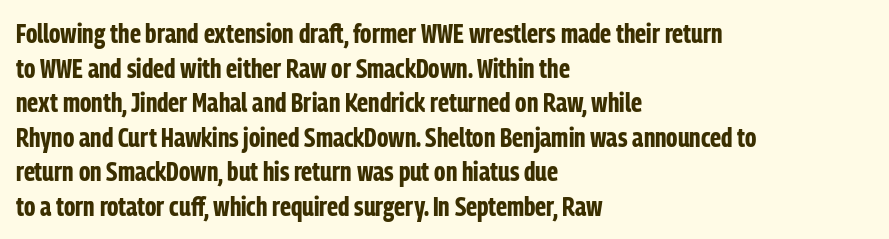
Q: Is the text bold? A: Yes.
Q: Is the text italic (slanted)? A: No, it is upright.
Q: Is the text underlined? A: No.
Q: How is the paragraph aligned? A: Left-aligned.
Q: Is the spacing between letters normal or unusually wide? A: Normal.
Q: Is the spacing between lines tight, normal or loose? A: Normal.
